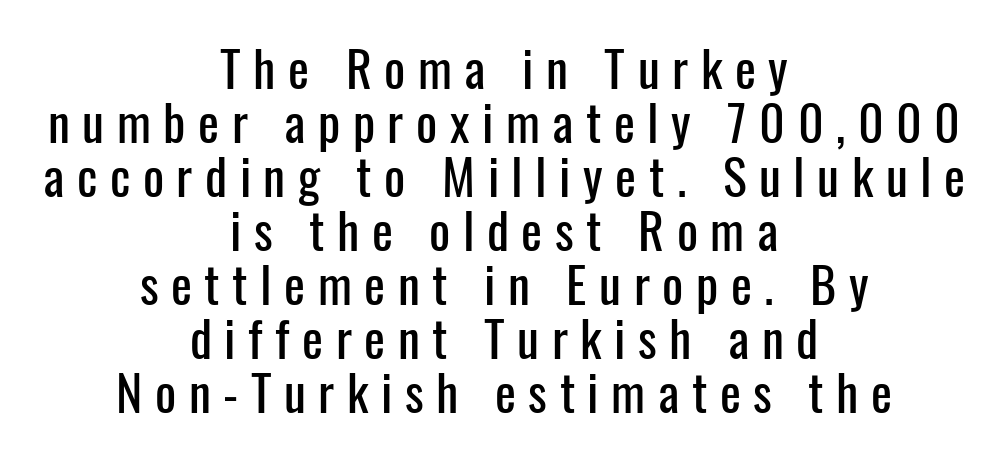
The image shows 50 px condensed sans-serif type, upright; set centered, tight line spacing (1.08x), unusually wide letter spacing (+0.25 em), not underlined; low stroke contrast and a medium x-height.
